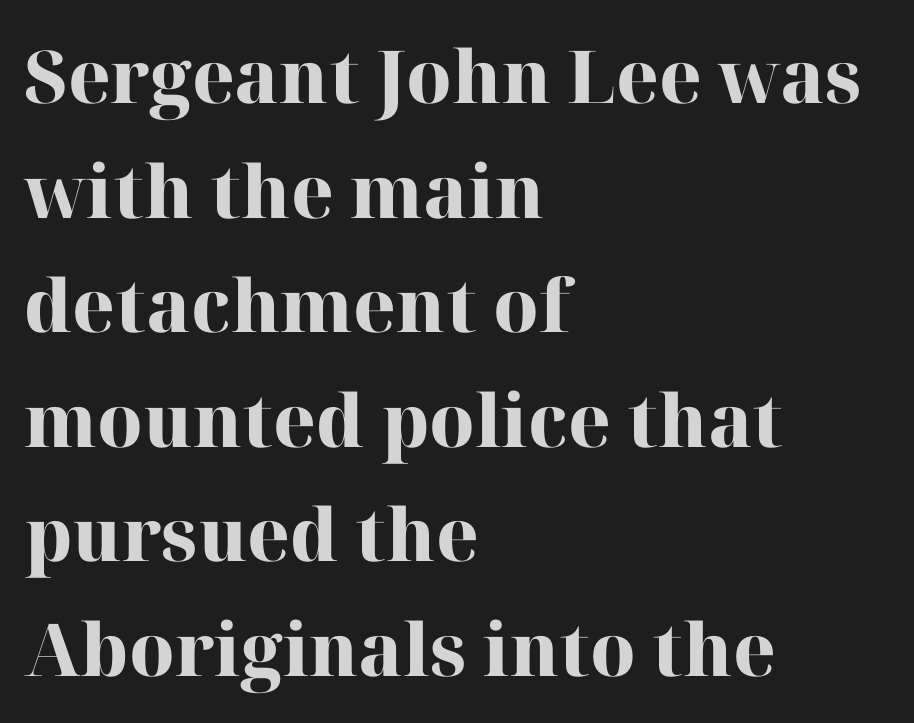
Evenly set lines give the paragraph a standard silhouette. Posture: upright roman. Where is the straight margin? On the left. The letters sit at their default tracking, neither squeezed nor spread. Thick stems and heavy bowls — unmistakably bold. Look at the bottom of the vertical strokes: they flare into serifs here.
